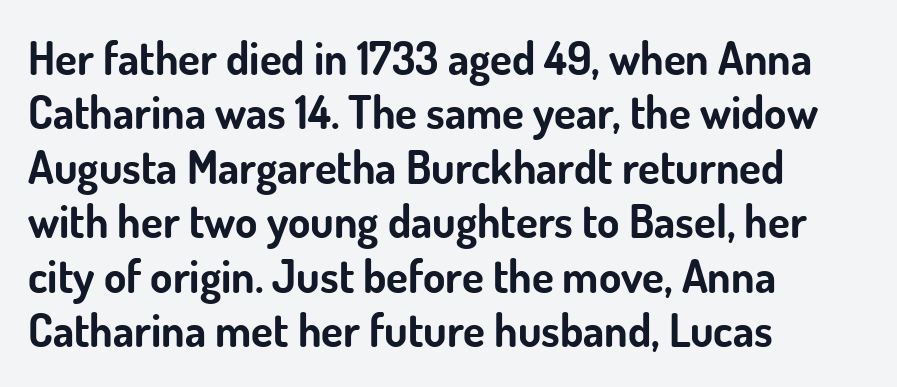
The image shows 45 px bold sans-serif type, upright; set left-aligned, line spacing 1.21x, normal letter spacing, not underlined; low stroke contrast and a small x-height.
